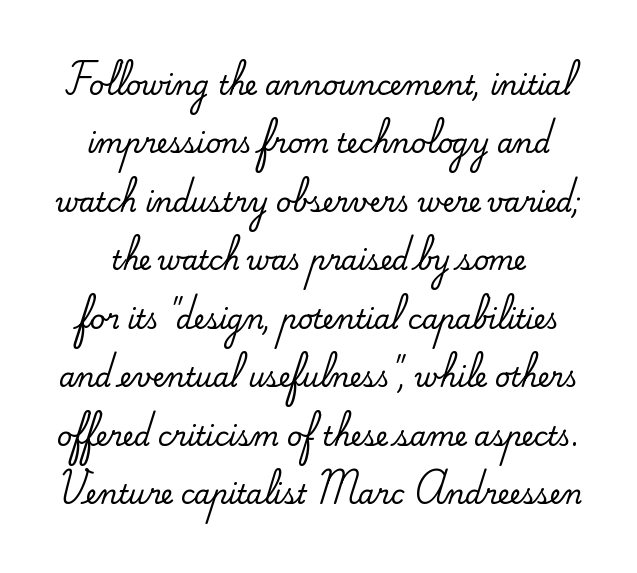
The image shows 26 px text type; set loose line spacing (2.25x), normal letter spacing, not underlined.
